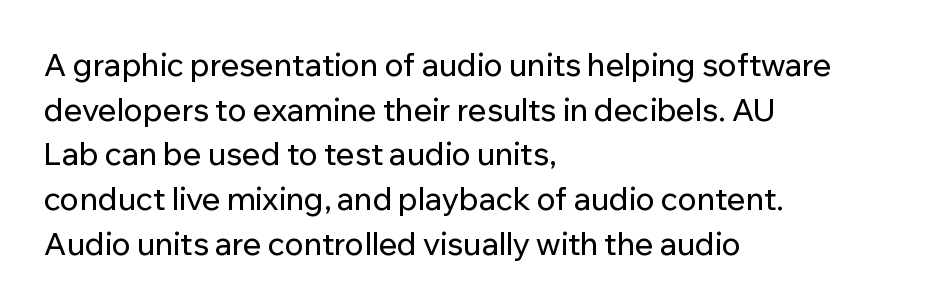
{"serif": "no", "italic": "no", "width": "normal", "stroke_contrast": "low", "x_height": "medium", "monospaced": "no", "underline": "no", "align": "left", "line_spacing": "normal", "line_spacing_ratio": 1.44, "letter_spacing": "normal", "letter_spacing_em": 0.0, "glyph_px": 31}
